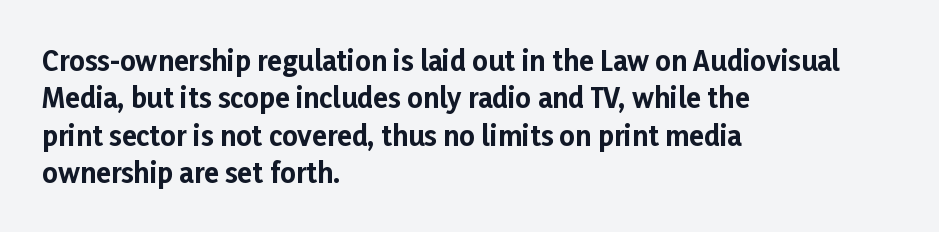
Q: Is the text bold? A: Yes.
Q: Is the text italic (slanted)? A: No, it is upright.
Q: Is the text underlined? A: No.
Q: How is the paragraph aligned? A: Left-aligned.
Q: Is the spacing between letters normal or unusually wide? A: Normal.
Q: Is the spacing between lines tight, normal or loose? A: Normal.
